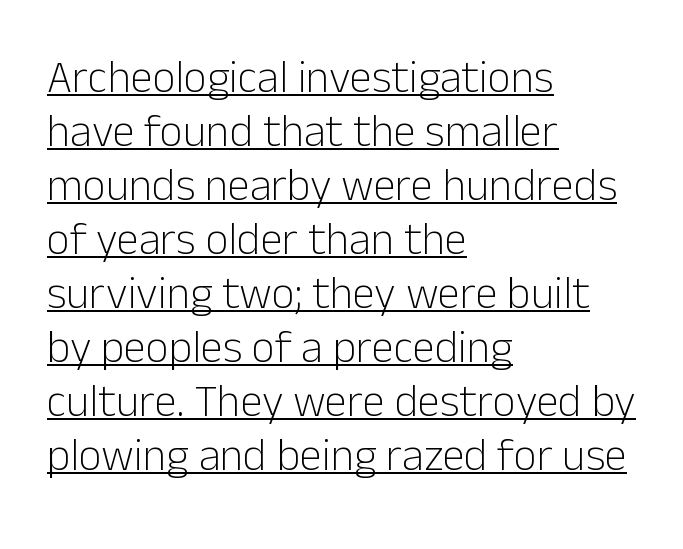
The image shows 45 px light sans-serif type, upright; set left-aligned, line spacing 1.2x, normal letter spacing, underlined; low stroke contrast and a medium x-height.
